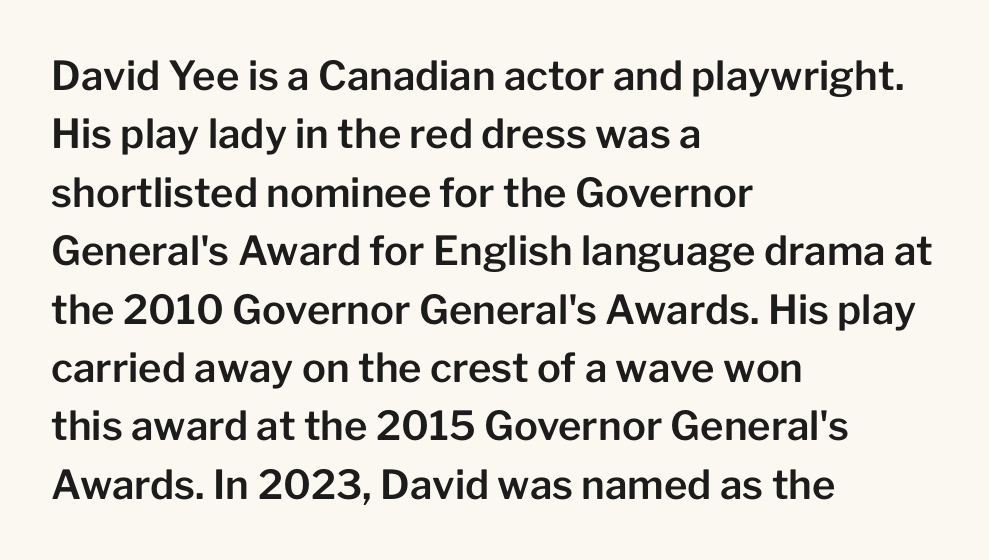
{"serif": "no", "italic": "no", "width": "normal", "stroke_contrast": "low", "x_height": "medium", "monospaced": "no", "underline": "no", "align": "left", "line_spacing": "normal", "line_spacing_ratio": 1.46, "letter_spacing": "normal", "letter_spacing_em": 0.0, "glyph_px": 40}
